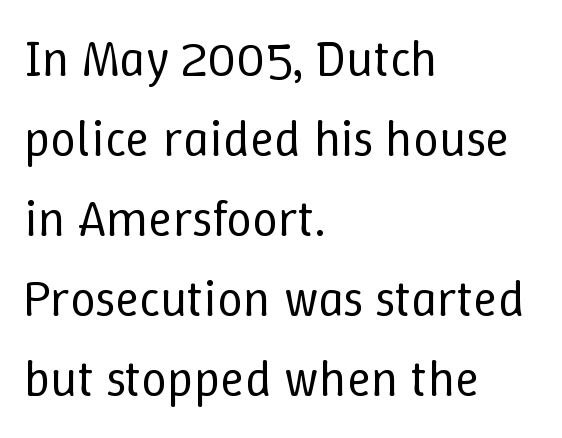
The image shows 51 px regular-weight type, upright; set left-aligned, normal line spacing (1.57x), normal letter spacing, not underlined; low stroke contrast and a medium x-height.
